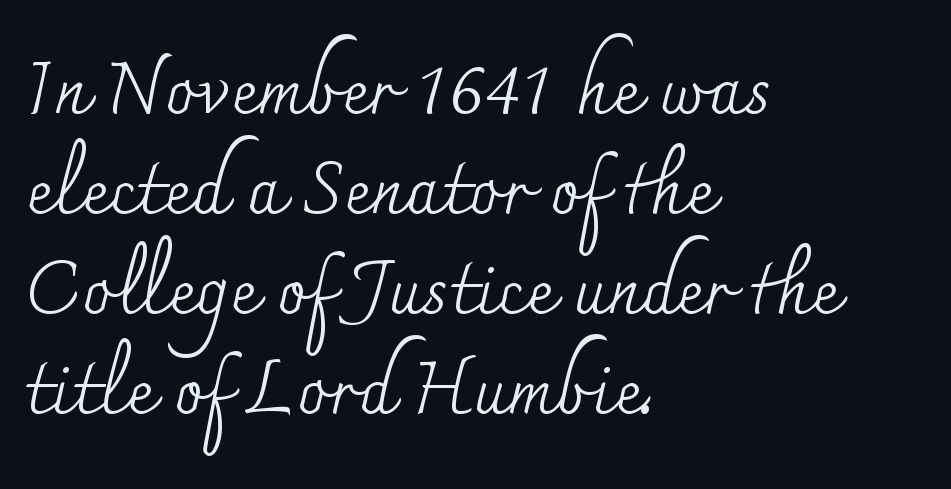
The block of text has a typical density, with ordinary space between rows. The paragraph has a hard left edge and a soft right edge. The letters advance in unequal steps, a hallmark of proportional type. Is the type heavy? It reads as light-to-regular instead.
